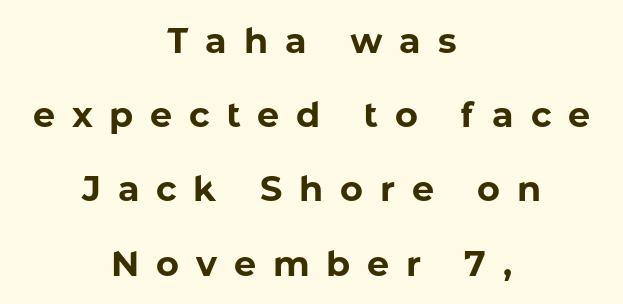
{"serif": "no", "italic": "no", "bold": "yes", "weight": "bold", "width": "normal", "stroke_contrast": "low", "x_height": "medium", "monospaced": "no", "underline": "no", "align": "center", "line_spacing": "loose", "line_spacing_ratio": 2.12, "letter_spacing": "wide", "letter_spacing_em": 0.48, "glyph_px": 35}
